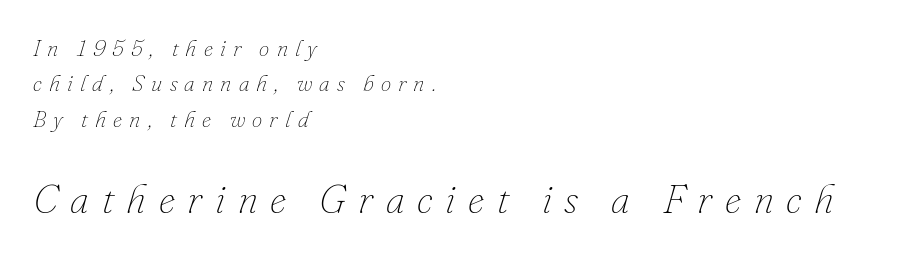
The lines in this sample share a left origin and differ only in where they stop. Character widths vary here, with narrow letters taking less room than wide ones. This layout puts the modest block above and the oversized block below. Letters rest on an invisible, unmarked baseline. Notice how descenders clear the ascenders below comfortably — that's standard leading.
